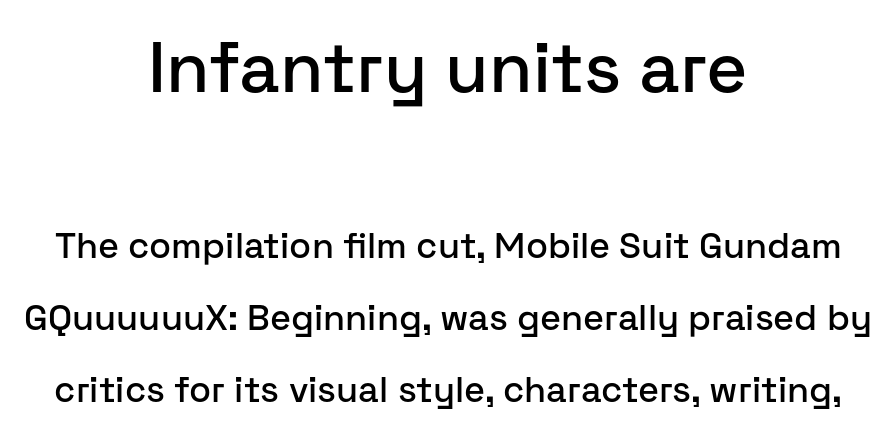
Q: Is the text italic (slanted)? A: No, it is upright.
Q: Is the typeface a serif or a sans-serif typeface? A: Sans-serif.
Q: Is the text underlined? A: No.
Q: How is the paragraph aligned? A: Centered.
Q: Is the spacing between letters normal or unusually wide? A: Normal.
Q: Is the spacing between lines tight, normal or loose? A: Loose.
Q: Which block of text is set in a larger size, the first (top) or the second (bottom)? A: The first (top) one.
Q: Width (condensed, normal, or wide)? A: Normal.
Q: Stroke contrast? A: Low.
Q: x-height? A: Medium.
Q: Monospaced? A: No.
